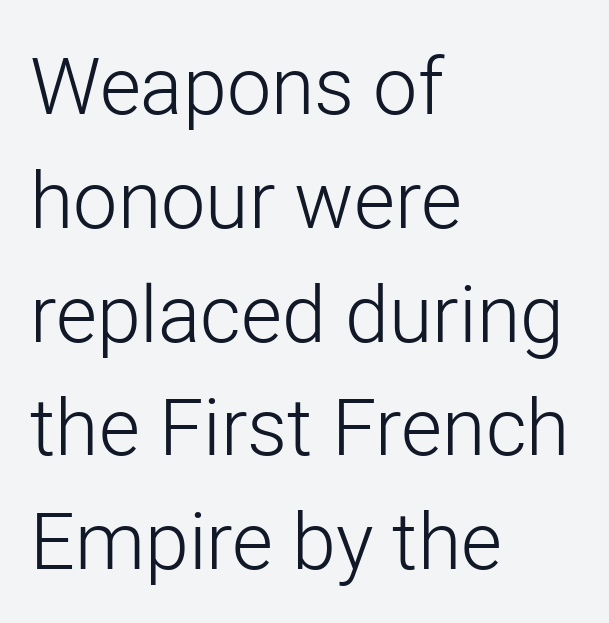
Nothing unusual about the tracking: characters are spaced as the font intends. Italic? Not at all — the glyphs are vertical. The foot of each line stays bare and open. Is the stroke heavy? The answer is a plain regular-or-lighter.
